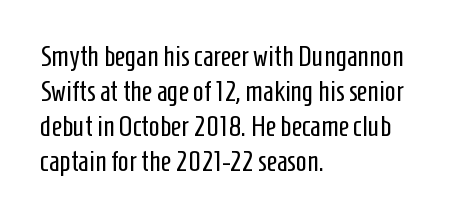
The image shows 29 px regular-weight, condensed sans-serif type, upright; set left-aligned, line spacing 1.21x, normal letter spacing, not underlined; low stroke contrast and a medium x-height.
